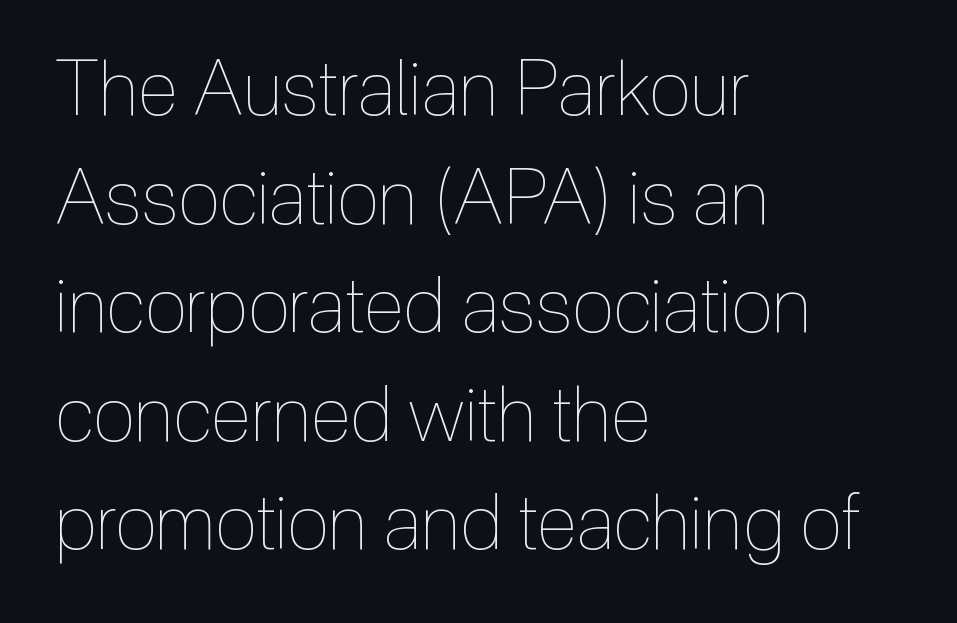
No letter is thick-stroked: the sample isn't bold. Plain, unruled lines of type. Nothing unusual about the tracking: characters are spaced as the font intends. Horizontal bands of white between lines are of average thickness.
